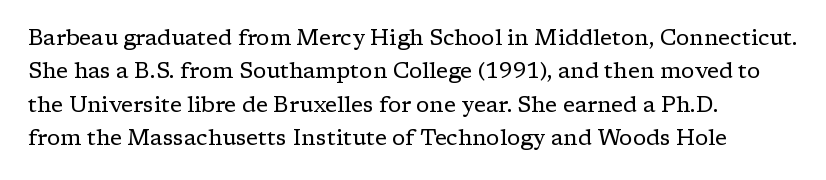
Q: Is the text bold? A: No.
Q: Is the text italic (slanted)? A: No, it is upright.
Q: Is the text underlined? A: No.
Q: How is the paragraph aligned? A: Left-aligned.
Q: Is the spacing between letters normal or unusually wide? A: Normal.
Q: Is the spacing between lines tight, normal or loose? A: Normal.
